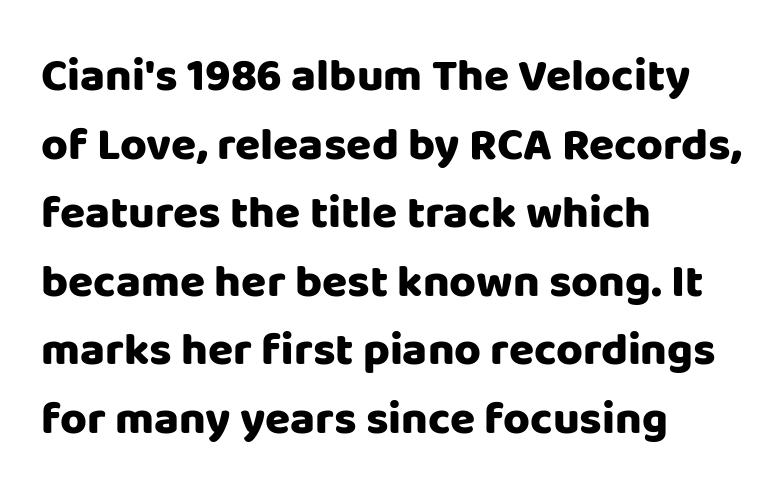
{"serif": "no", "italic": "no", "bold": "yes", "weight": "heavy", "width": "normal", "stroke_contrast": "low", "x_height": "large", "monospaced": "no", "underline": "no", "align": "left", "line_spacing": "normal", "line_spacing_ratio": 1.49, "letter_spacing": "normal", "letter_spacing_em": 0.0, "glyph_px": 46}
